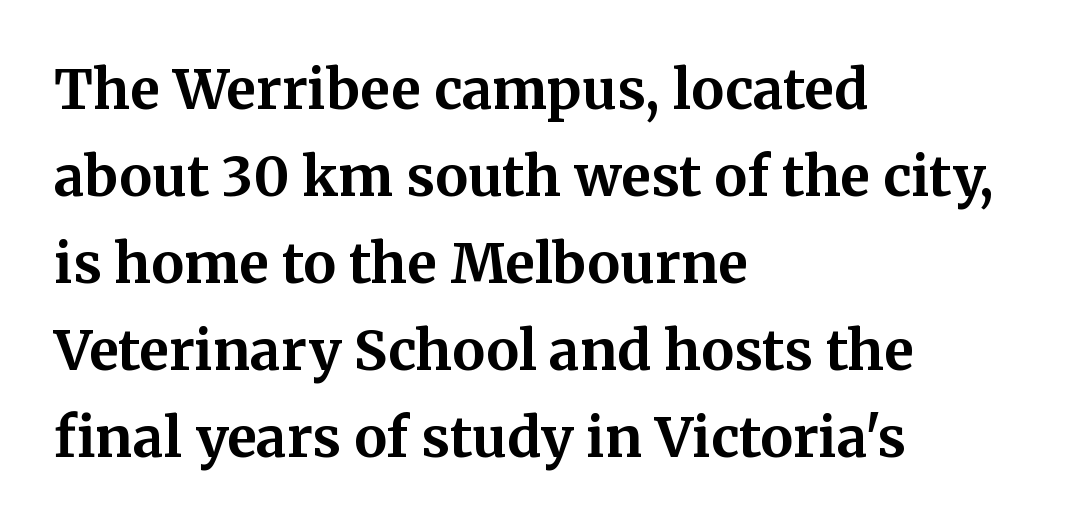
The image shows 55 px bold serif type, upright; set left-aligned, normal line spacing (1.58x), normal letter spacing, not underlined; medium stroke contrast and a medium x-height.
